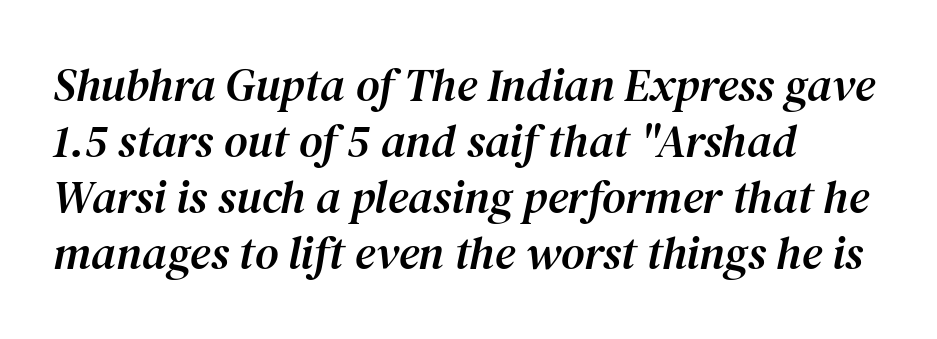
The image shows 46 px serif type, italic (leaning right); set left-aligned, line spacing 1.22x, normal letter spacing, not underlined; medium stroke contrast and a medium x-height.
